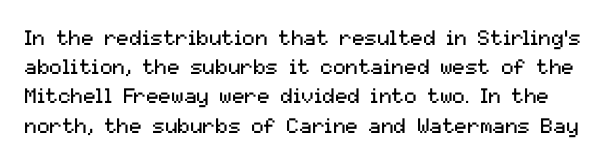
Q: Is the text bold? A: No.
Q: Is the text italic (slanted)? A: No, it is upright.
Q: Is the text underlined? A: No.
Q: Is the spacing between letters normal or unusually wide? A: Normal.
Q: Is the spacing between lines tight, normal or loose? A: Normal.
